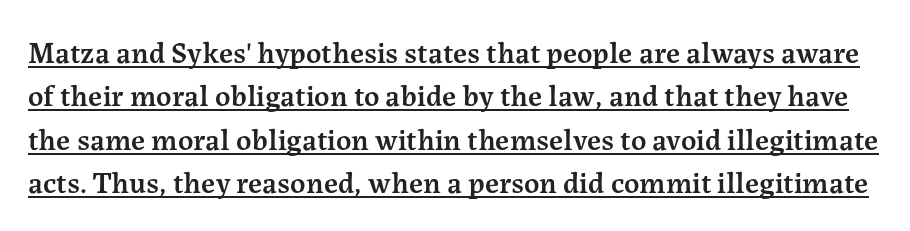
Q: Is the text bold? A: Semi-bold.
Q: Is the text italic (slanted)? A: No, it is upright.
Q: Is the typeface a serif or a sans-serif typeface? A: Serif.
Q: Is the text underlined? A: Yes.
Q: Is the spacing between letters normal or unusually wide? A: Normal.
Q: Is the spacing between lines tight, normal or loose? A: Normal.
Q: Width (condensed, normal, or wide)? A: Normal.
Q: Stroke contrast? A: Medium.
Q: x-height? A: Medium.
Q: Monospaced? A: No.
